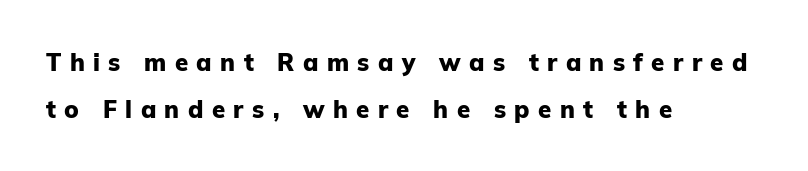
These lines were composed using upright roman letters. Loose tracking; the words dissolve into strings of separated letters. Every row of glyphs begins at an identical x-position on the left. Vertically, the passage feels expansive, rows floating well apart. Typographic density is high because the face is bold.
